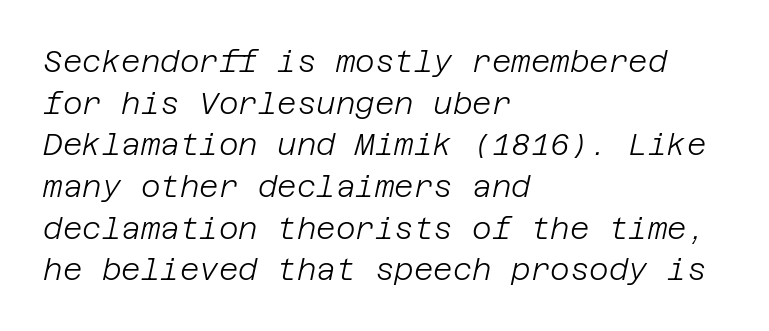
The image shows 30 px light type, italic (leaning right); set left-aligned, normal line spacing (1.39x), normal letter spacing, not underlined; low stroke contrast and a large x-height.
